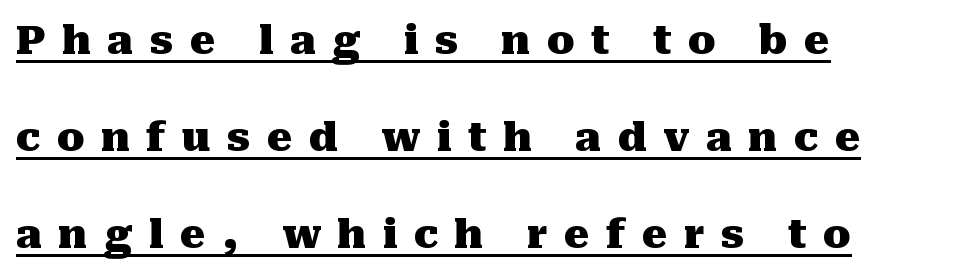
Q: Is the text bold? A: Yes.
Q: Is the text italic (slanted)? A: No, it is upright.
Q: Is the typeface a serif or a sans-serif typeface? A: Serif.
Q: Is the text underlined? A: Yes.
Q: How is the paragraph aligned? A: Left-aligned.
Q: Is the spacing between letters normal or unusually wide? A: Unusually wide.
Q: Is the spacing between lines tight, normal or loose? A: Loose.
Q: Width (condensed, normal, or wide)? A: Normal.
Q: Stroke contrast? A: Medium.
Q: x-height? A: Medium.
Q: Monospaced? A: No.
